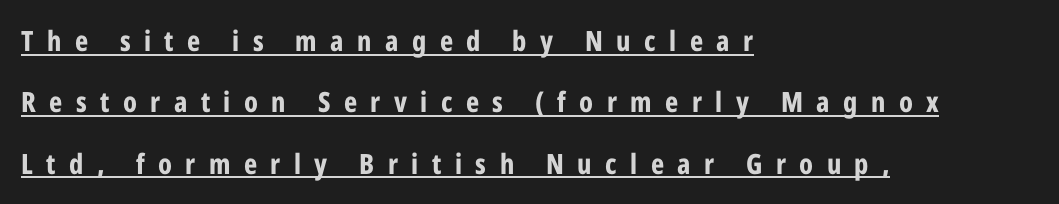
The image shows 28 px bold, condensed sans-serif type, upright; set left-aligned, loose line spacing (2.19x), unusually wide letter spacing (+0.48 em), underlined; low stroke contrast and a medium x-height.
